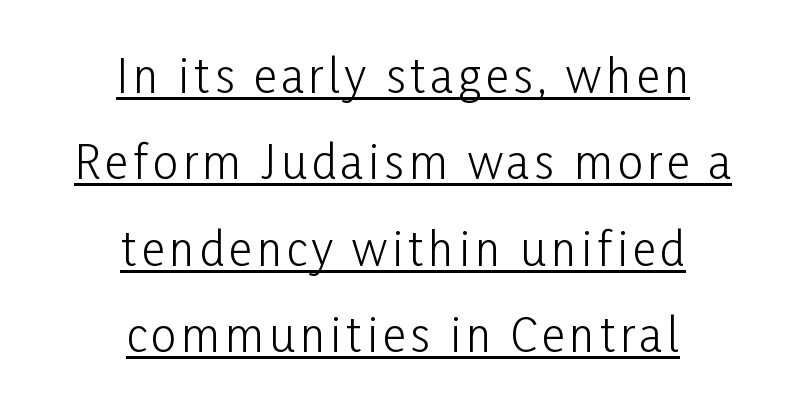
Posture: upright roman. Each line is balanced around a shared central axis. Widely set lines give the paragraph a tall, airy silhouette. The font sits on the lighter half of the weight spectrum, regular included.
